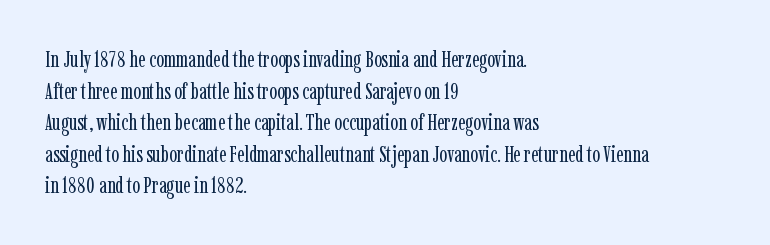
Q: Is the text bold? A: No.
Q: Is the text italic (slanted)? A: No, it is upright.
Q: Is the text underlined? A: No.
Q: How is the paragraph aligned? A: Left-aligned.
Q: Is the spacing between letters normal or unusually wide? A: Normal.
Q: Is the spacing between lines tight, normal or loose? A: Normal.
